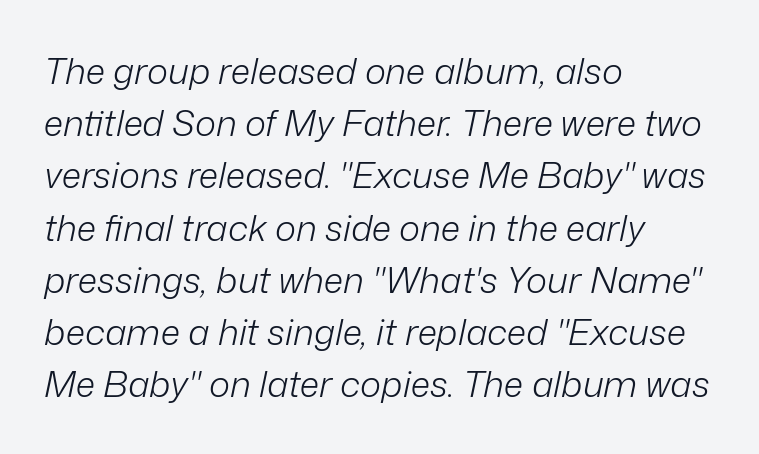
Q: Is the text bold? A: No.
Q: Is the text italic (slanted)? A: Yes, it leans right by about 12 degrees.
Q: Is the text underlined? A: No.
Q: How is the paragraph aligned? A: Left-aligned.
Q: Is the spacing between letters normal or unusually wide? A: Normal.
Q: Is the spacing between lines tight, normal or loose? A: Normal.
Q: Width (condensed, normal, or wide)? A: Normal.
Q: Stroke contrast? A: Low.
Q: x-height? A: Medium.
Q: Monospaced? A: No.
